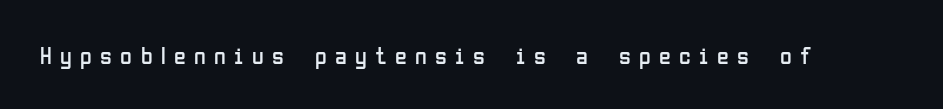
The lettering holds an erect, upright posture throughout. The tracking jumps out immediately: characters are airy and widely separated. Counters stay open thanks to moderate or lighter strokes. Decoration check: the copy has no underline.
